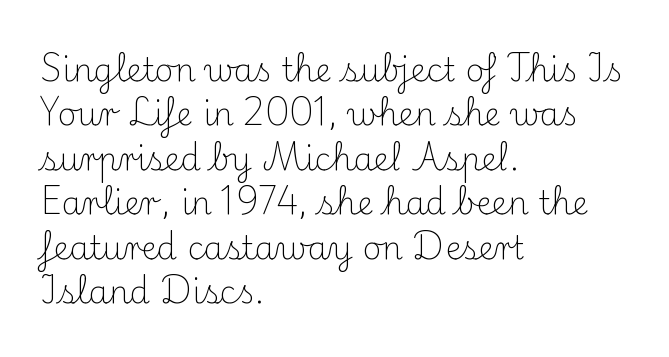
{"serif": "yes", "italic": "no", "bold": "no", "weight": "light", "width": "normal", "stroke_contrast": "medium", "x_height": "small", "monospaced": "no", "underline": "no", "align": "left", "line_spacing": "normal", "line_spacing_ratio": 1.39, "letter_spacing": "normal", "letter_spacing_em": 0.0, "glyph_px": 32}
